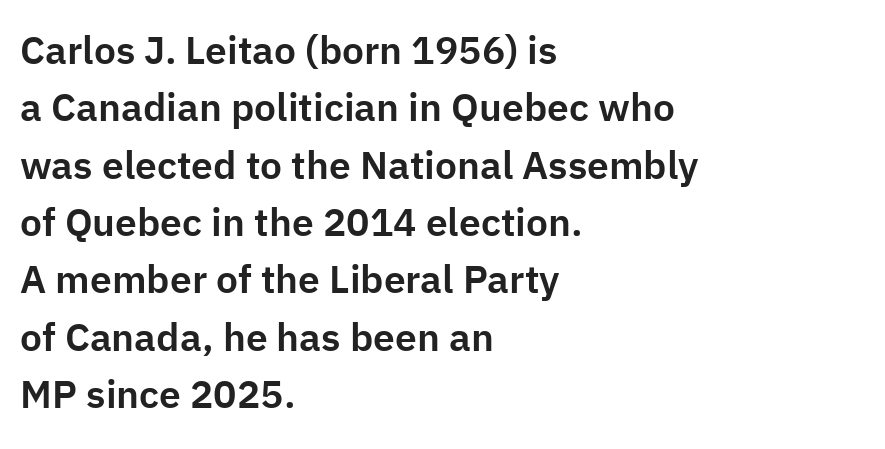
{"serif": "no", "italic": "no", "width": "normal", "stroke_contrast": "low", "x_height": "medium", "monospaced": "no", "underline": "no", "align": "left", "line_spacing": "normal", "line_spacing_ratio": 1.47, "letter_spacing": "normal", "letter_spacing_em": 0.0, "glyph_px": 39}
